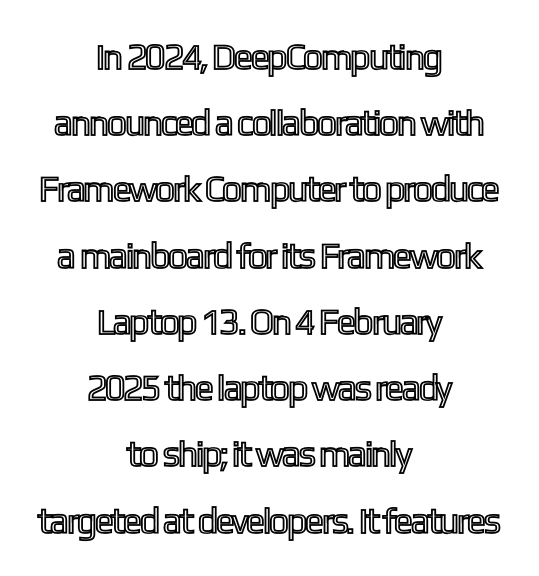
The image shows 36 px condensed type, upright; set centered, line spacing 1.84x, normal letter spacing, not underlined; a medium x-height.
